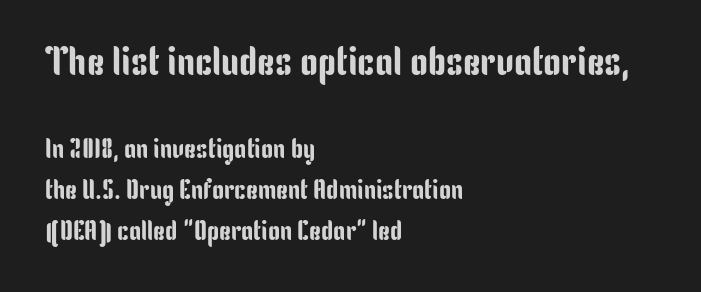
This sample has the flowing, uneven cadence of proportional lettering. Is the lower block the larger one? No — the upper block carries the bigger type. Teacher's note: observe the even left margin — that is flush-left alignment. The rendering keeps characters at their native spacing.
